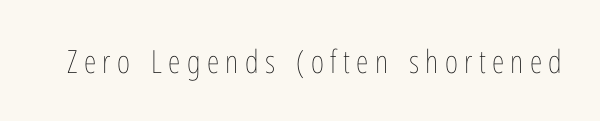
Every stem runs plumb, perpendicular to the baseline. The rendering uses natural spacing where letterforms have individual widths. This rendering features lettering with no underline. Think standard paragraph weight, or any step lighter than that. Spacing between characters has been opened up far beyond the box default.
